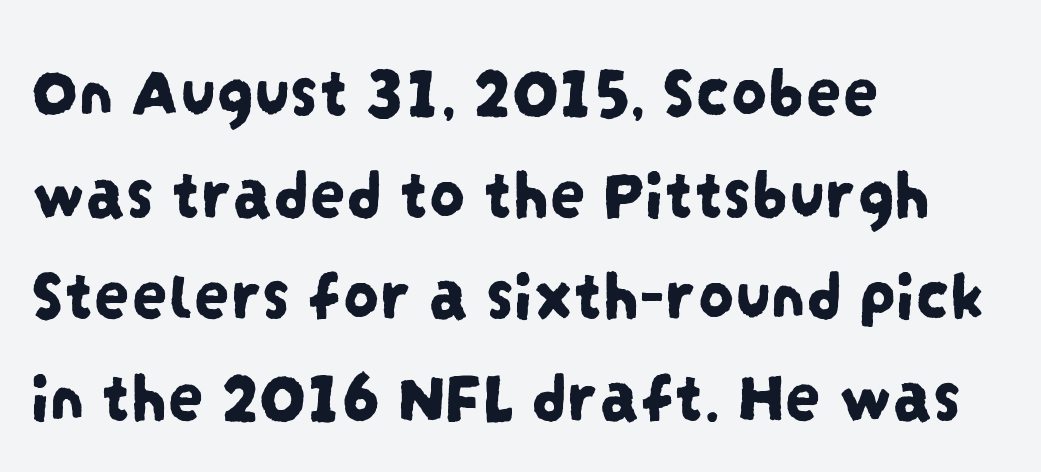
The image shows 72 px condensed sans-serif type; set left-aligned, normal line spacing (1.41x), normal letter spacing, not underlined; low stroke contrast and a large x-height.
